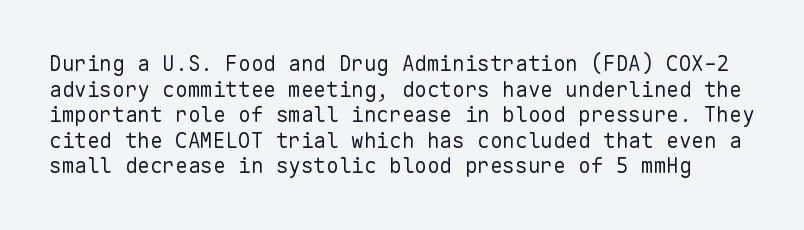
A bare baseline throughout the passage. The font sits on the lighter half of the weight spectrum, regular included. Compared with typical body copy, the letter spacing here is the same. If you drew a line through each stem, it would be perfectly vertical.
